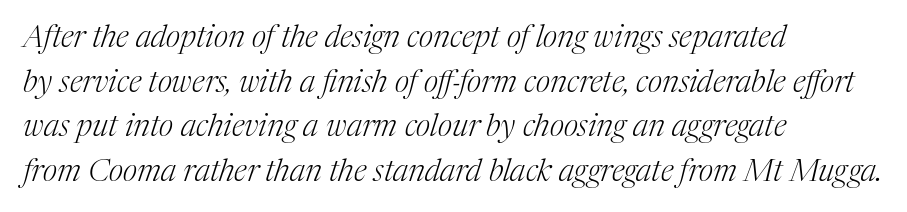
{"serif": "yes", "italic": "yes", "lean": "right", "slant_degrees": 17, "bold": "no", "weight": "light", "width": "normal", "stroke_contrast": "medium", "x_height": "medium", "monospaced": "no", "underline": "no", "align": "left", "line_spacing": "normal", "line_spacing_ratio": 1.44, "letter_spacing": "normal", "letter_spacing_em": 0.0, "glyph_px": 31}
